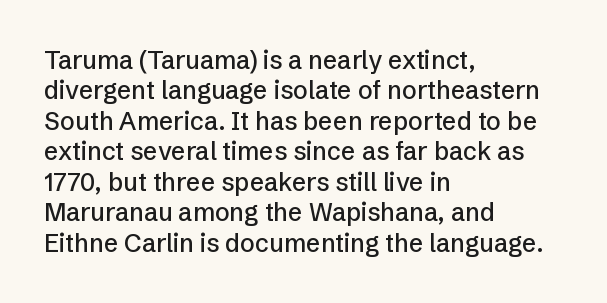
The image shows 25 px text type, upright; set left-aligned, line spacing 1.22x, normal letter spacing, not underlined.
